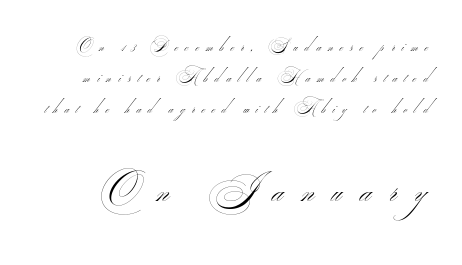
Someone cranked the tracking dial way up on this one. Rule under the text: the space is simply empty. The face used here is proportionally spaced, like ordinary book or web type. Size hierarchy here favors the trailing block over the leading one. Font category for this specimen: sans-serif.
